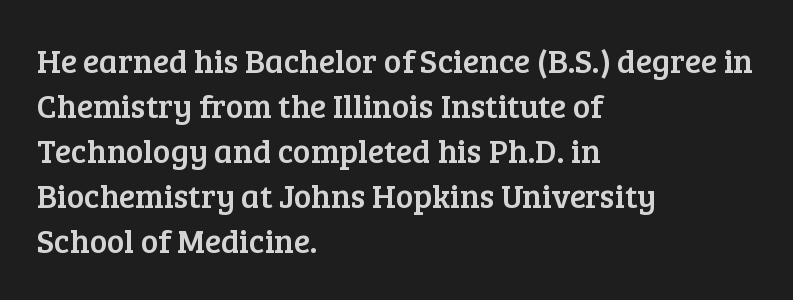
Compared with typical body copy, the letter spacing here is the same. The paragraph has a hard left edge and a soft right edge. Nobody drew a line under any word here. What kind of face is this? One with serifs. You could not count columns in this text — the font is proportionally spaced.
